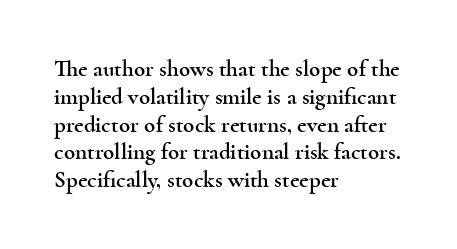
Q: Is the text italic (slanted)? A: No, it is upright.
Q: Is the text underlined? A: No.
Q: How is the paragraph aligned? A: Left-aligned.
Q: Is the spacing between letters normal or unusually wide? A: Normal.
